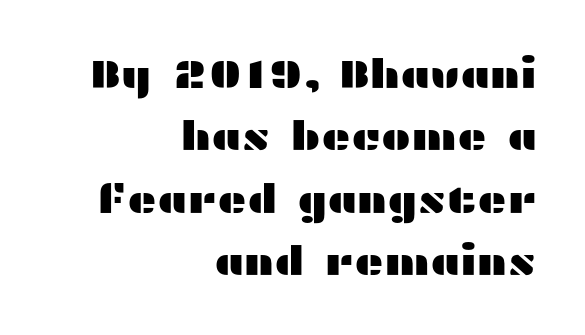
Q: Is the text italic (slanted)? A: No, it is upright.
Q: Is the typeface a serif or a sans-serif typeface? A: Sans-serif.
Q: Is the text underlined? A: No.
Q: How is the paragraph aligned? A: Right-aligned.
Q: Is the spacing between letters normal or unusually wide? A: Normal.
Q: Is the spacing between lines tight, normal or loose? A: Normal.
Q: Width (condensed, normal, or wide)? A: Wide.
Q: Stroke contrast? A: Medium.
Q: x-height? A: Medium.
Q: Monospaced? A: No.
